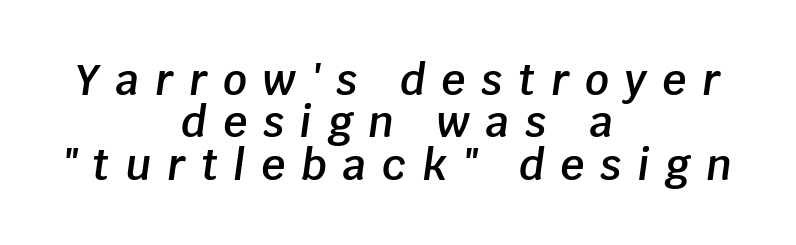
Q: Is the text bold? A: Semi-bold.
Q: Is the text italic (slanted)? A: Yes, it leans right by about 8 degrees.
Q: Is the text underlined? A: No.
Q: How is the paragraph aligned? A: Centered.
Q: Is the spacing between letters normal or unusually wide? A: Unusually wide.
Q: Is the spacing between lines tight, normal or loose? A: Tight.
Q: Width (condensed, normal, or wide)? A: Normal.
Q: Stroke contrast? A: Low.
Q: x-height? A: Large.
Q: Monospaced? A: No.
